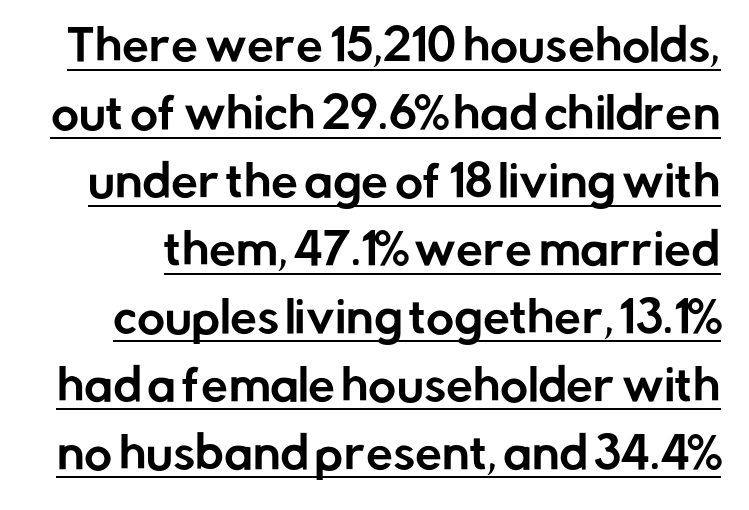
The image shows 43 px sans-serif type, upright; set normal line spacing (1.58x), normal letter spacing, underlined; low stroke contrast and a medium x-height.
